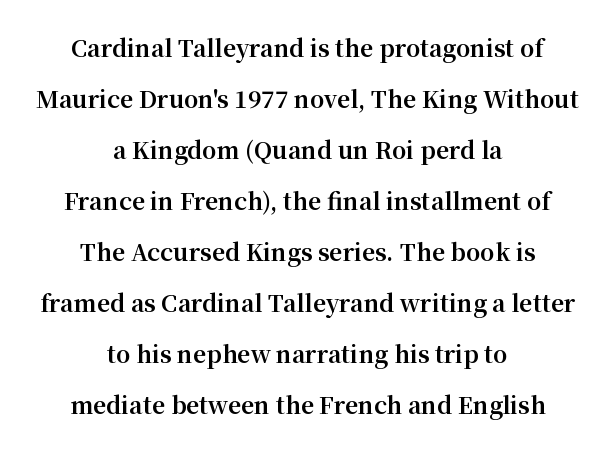
The image shows 23 px bold type, upright; set centered, loose line spacing (2.22x), normal letter spacing, not underlined.
